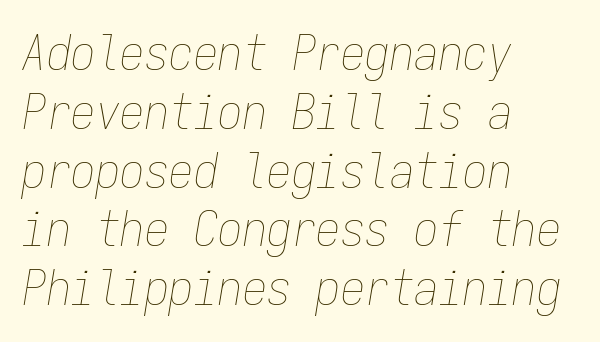
Weight: not bold — regular or lighter. Notice how the stems are inclined rather than vertical — that's the hallmark of italics. Looks like terminal output: every glyph gets an equal slot. A typesetter would call this zero additional tracking.
